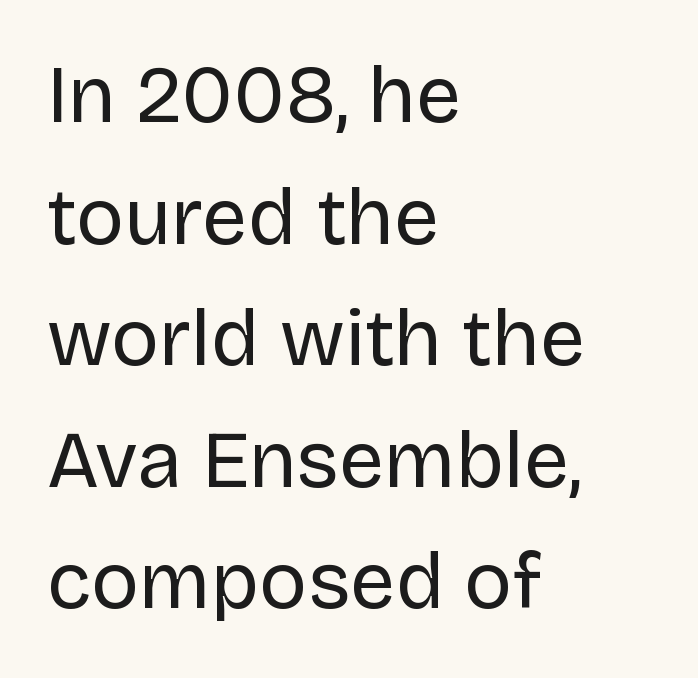
The image shows 80 px regular-weight sans-serif type, upright; set left-aligned, normal line spacing (1.52x), normal letter spacing, not underlined; low stroke contrast and a large x-height.
